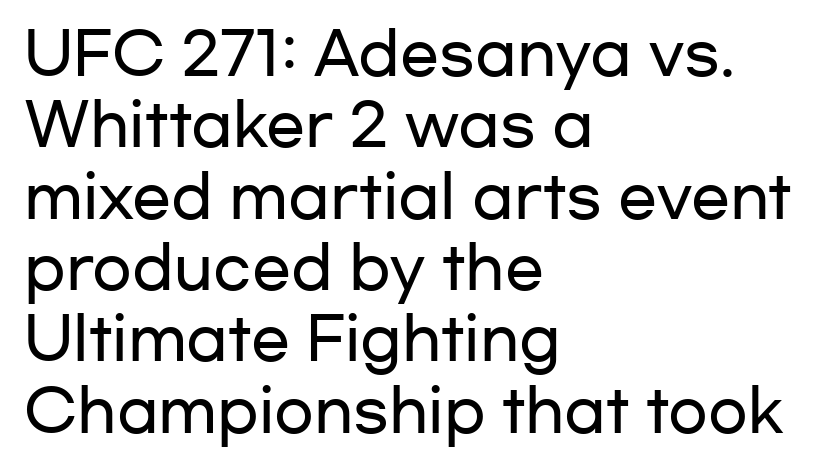
Q: Is the text italic (slanted)? A: No, it is upright.
Q: Is the typeface a serif or a sans-serif typeface? A: Sans-serif.
Q: Is the text underlined? A: No.
Q: How is the paragraph aligned? A: Left-aligned.
Q: Is the spacing between letters normal or unusually wide? A: Normal.
Q: Width (condensed, normal, or wide)? A: Wide.
Q: Stroke contrast? A: Low.
Q: x-height? A: Medium.
Q: Monospaced? A: No.
